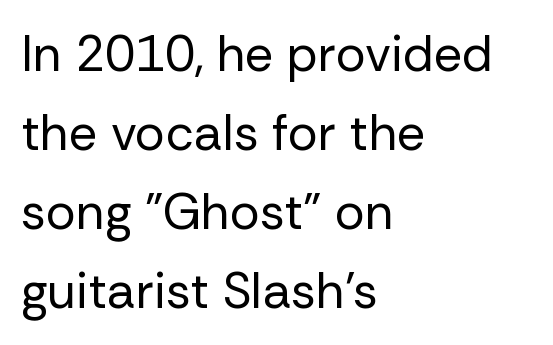
The image shows 50 px regular-weight sans-serif type, upright; set left-aligned, normal line spacing (1.58x), normal letter spacing, not underlined; low stroke contrast and a medium x-height.
